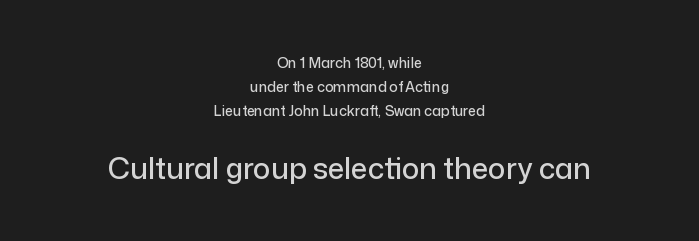
The passage shown has conventional tracking throughout. Vertically, the passage feels balanced, rows spaced as you'd expect. Looks like regular typesetting: each glyph gets only the width it needs. Compared with a flush-left layout, this one balances lines on the center instead. Has an underline been added? It has not. The typography opts for an upright posture over an oblique one.
